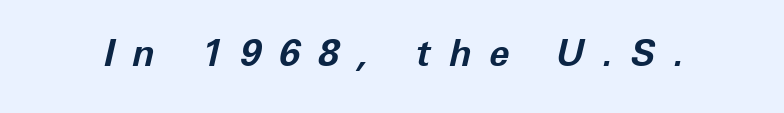
{"italic": "yes", "lean": "right", "slant_degrees": 12, "bold": "yes", "weight": "bold", "width": "normal", "stroke_contrast": "low", "x_height": "medium", "monospaced": "no", "underline": "no", "letter_spacing": "wide", "letter_spacing_em": 0.48, "glyph_px": 37}
